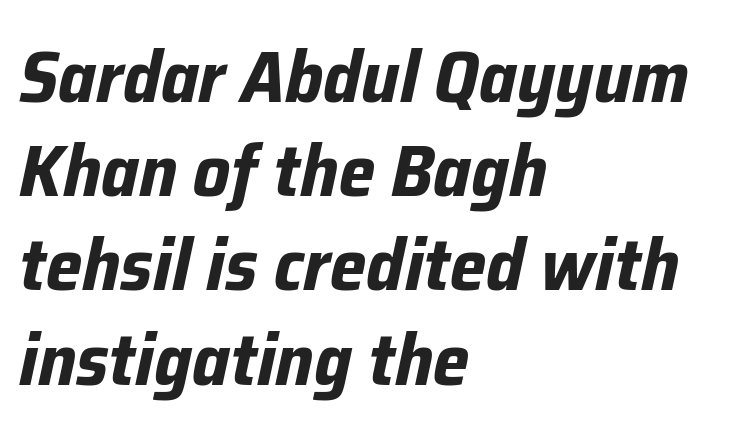
{"italic": "yes", "lean": "right", "slant_degrees": 12, "bold": "yes", "weight": "bold", "width": "normal", "stroke_contrast": "low", "x_height": "medium", "monospaced": "no", "underline": "no", "align": "left", "line_spacing": "normal", "line_spacing_ratio": 1.29, "letter_spacing": "normal", "letter_spacing_em": 0.0, "glyph_px": 73}
